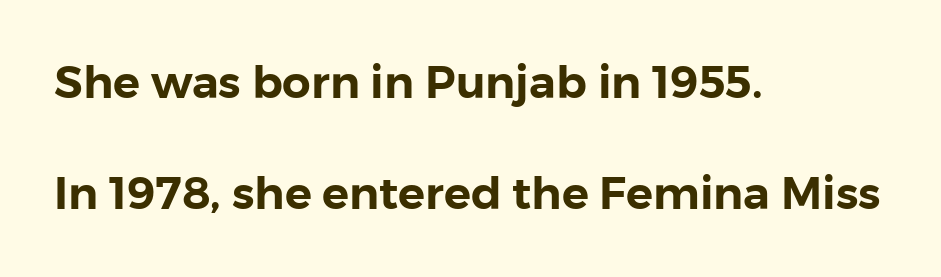
The passage shown is typeset with a sans-serif family. The type is set solid horizontally, with unmodified tracking. Baseline-to-baseline distance is far greater than the letter height. In CSS terms this would be text-align: left. Do the characters align in a grid? No, the font is proportional.
